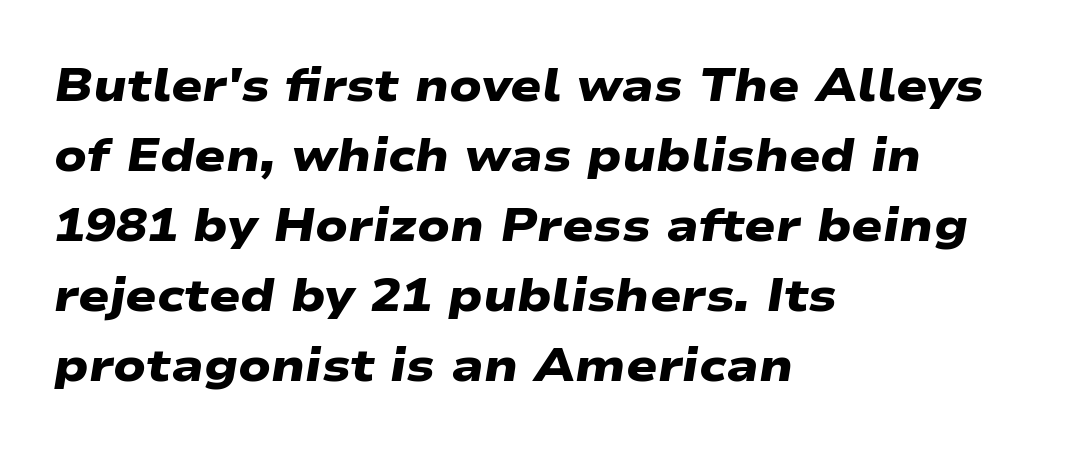
Q: Is the text bold? A: Yes.
Q: Is the typeface a serif or a sans-serif typeface? A: Sans-serif.
Q: Is the text underlined? A: No.
Q: How is the paragraph aligned? A: Left-aligned.
Q: Is the spacing between letters normal or unusually wide? A: Normal.
Q: Is the spacing between lines tight, normal or loose? A: Normal.
Q: Width (condensed, normal, or wide)? A: Wide.
Q: Stroke contrast? A: Low.
Q: x-height? A: Medium.
Q: Monospaced? A: No.
